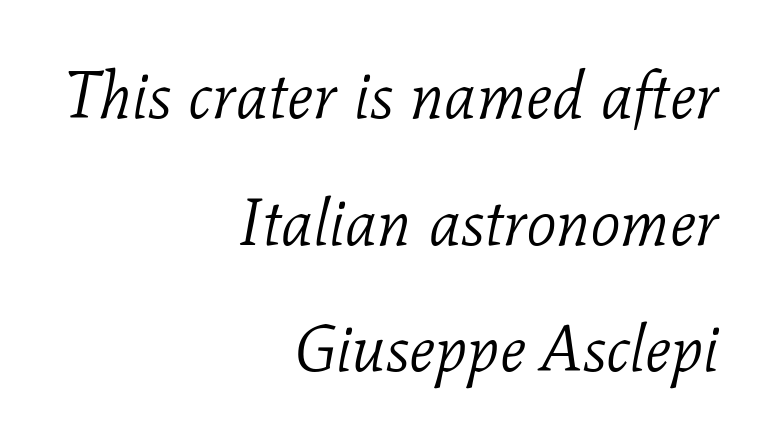
{"serif": "yes", "italic": "yes", "lean": "right", "slant_degrees": 11, "bold": "no", "weight": "light", "width": "normal", "stroke_contrast": "low", "x_height": "medium", "monospaced": "no", "underline": "no", "align": "right", "line_spacing": "loose", "line_spacing_ratio": 1.95, "letter_spacing": "normal", "letter_spacing_em": 0.0, "glyph_px": 65}
